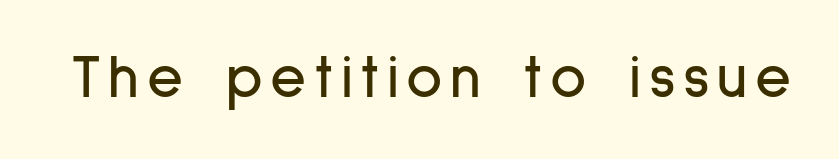
The image shows 62 px condensed sans-serif type, upright; set not underlined; low stroke contrast and a medium x-height.
